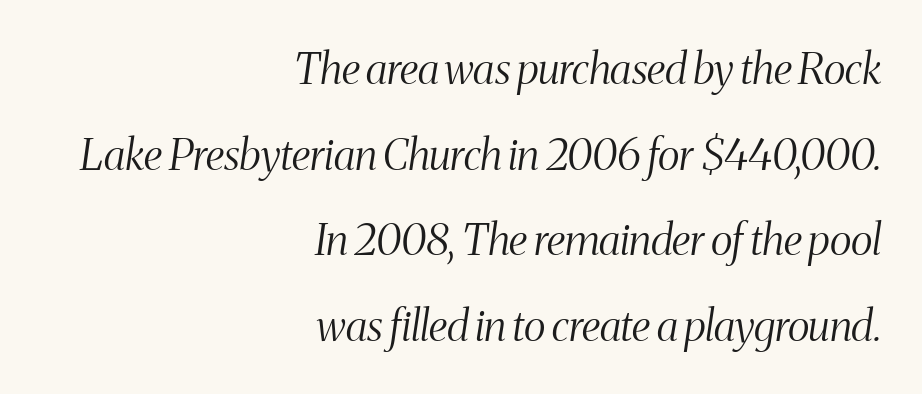
{"serif": "yes", "italic": "yes", "lean": "right", "slant_degrees": 8, "bold": "no", "weight": "light", "width": "condensed", "stroke_contrast": "medium", "x_height": "medium", "monospaced": "no", "underline": "no", "align": "right", "line_spacing": "loose", "line_spacing_ratio": 1.99, "letter_spacing": "normal", "letter_spacing_em": 0.0, "glyph_px": 43}
